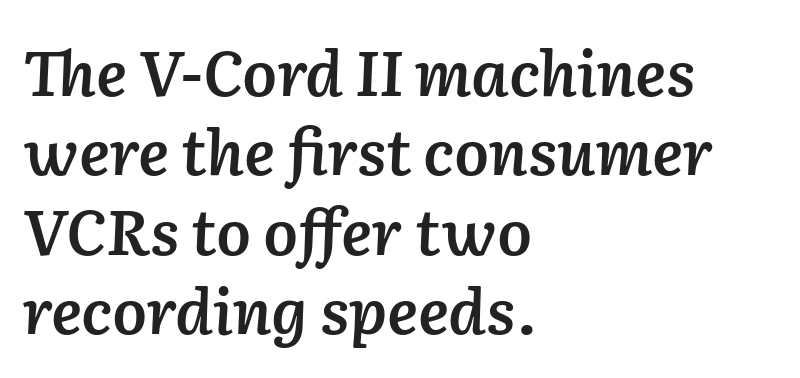
The image shows 62 px semibold type, italic (leaning right); set left-aligned, normal line spacing (1.28x), normal letter spacing, not underlined; low stroke contrast and a medium x-height.
